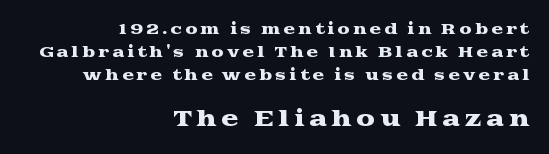
The image shows 21 px text type, upright; set right-aligned, normal line spacing (1.65x), unusually wide letter spacing (+0.21 em), not underlined; the second (bottom) block is 1.5x larger.
